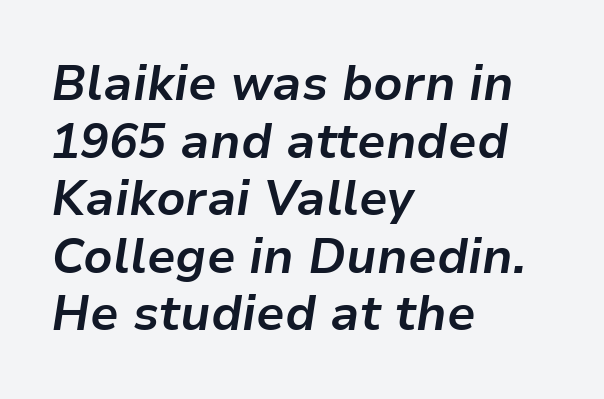
Q: Is the text bold? A: Yes.
Q: Is the text italic (slanted)? A: Yes, it leans right by about 9 degrees.
Q: Is the text underlined? A: No.
Q: How is the paragraph aligned? A: Left-aligned.
Q: Is the spacing between letters normal or unusually wide? A: Normal.
Q: Width (condensed, normal, or wide)? A: Normal.
Q: Stroke contrast? A: Low.
Q: x-height? A: Medium.
Q: Monospaced? A: No.
